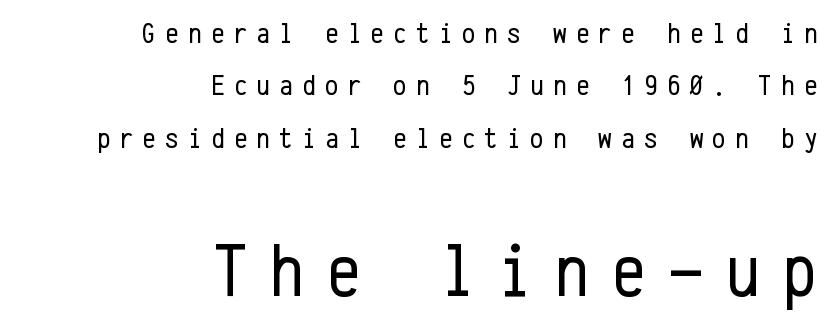
Q: Is the text bold? A: No.
Q: Is the text italic (slanted)? A: No, it is upright.
Q: Is the typeface a serif or a sans-serif typeface? A: Sans-serif.
Q: Is the text underlined? A: No.
Q: How is the paragraph aligned? A: Right-aligned.
Q: Is the spacing between letters normal or unusually wide? A: Unusually wide.
Q: Which block of text is set in a larger size, the first (top) or the second (bottom)? A: The second (bottom) one.
Q: Width (condensed, normal, or wide)? A: Condensed.
Q: Stroke contrast? A: Low.
Q: x-height? A: Medium.
Q: Monospaced? A: Yes.
